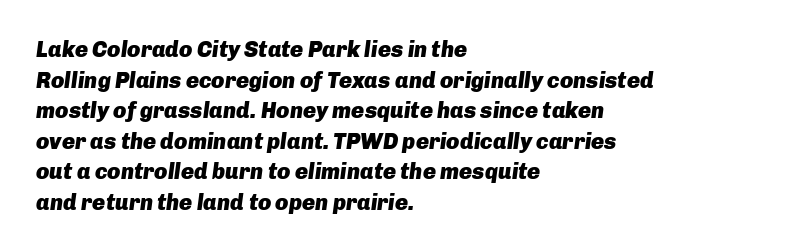
Q: Is the text bold? A: Yes.
Q: Is the text italic (slanted)? A: Yes, it leans right by about 8 degrees.
Q: Is the text underlined? A: No.
Q: How is the paragraph aligned? A: Left-aligned.
Q: Is the spacing between letters normal or unusually wide? A: Normal.
Q: Is the spacing between lines tight, normal or loose? A: Normal.
